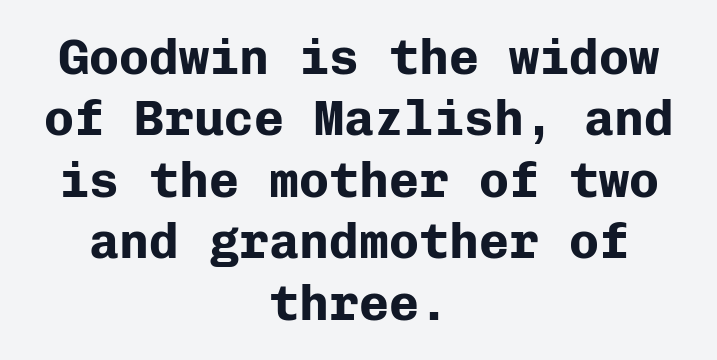
Q: Is the text bold? A: Yes.
Q: Is the text italic (slanted)? A: No, it is upright.
Q: Is the typeface a serif or a sans-serif typeface? A: Sans-serif.
Q: Is the text underlined? A: No.
Q: How is the paragraph aligned? A: Centered.
Q: Is the spacing between letters normal or unusually wide? A: Normal.
Q: Width (condensed, normal, or wide)? A: Normal.
Q: Stroke contrast? A: Low.
Q: x-height? A: Medium.
Q: Monospaced? A: Yes.
